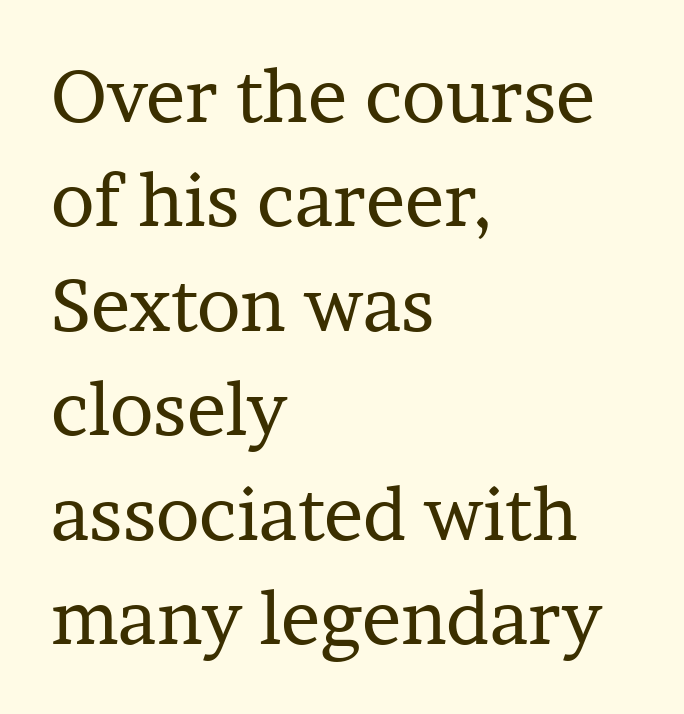
The image shows 73 px regular-weight serif type, upright; set left-aligned, normal line spacing (1.43x), normal letter spacing, not underlined; low stroke contrast and a medium x-height.
